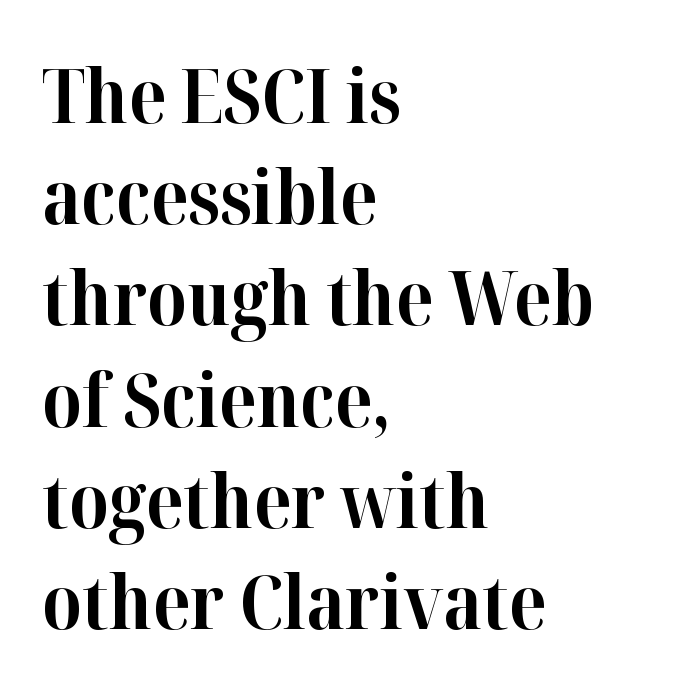
The passage shown is typed in a proportional face where columns would drift. Baseline-to-baseline distance is the conventional proportion of letter height. Serif or sans? Serif — the stroke terminals have little feet. Tracking here is standard; glyphs follow each other at the usual distance. Style check: upright.
